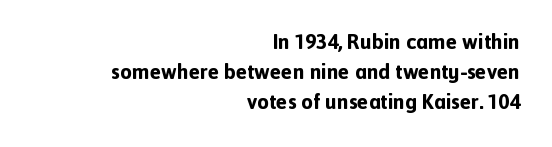
The image shows 21 px bold type, upright; set right-aligned, normal line spacing (1.44x), normal letter spacing, not underlined.
